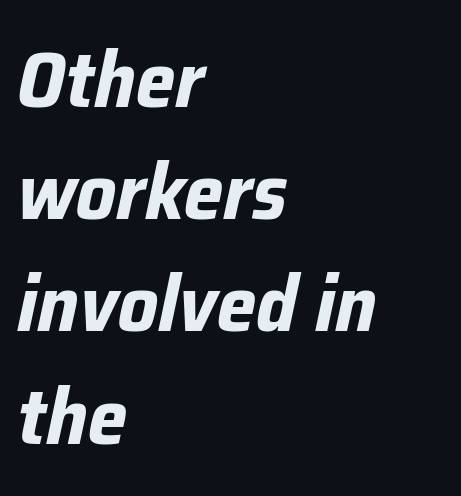
The horizontal fit of the characters is conventional and even. You could not count columns in this text — the font is proportionally spaced. Successive baselines arrive at the customary interval. Horizontal alignment here is leftward, the default for most running prose. Set as a true bold cut, around the 700 mark. A bare baseline throughout the passage.
